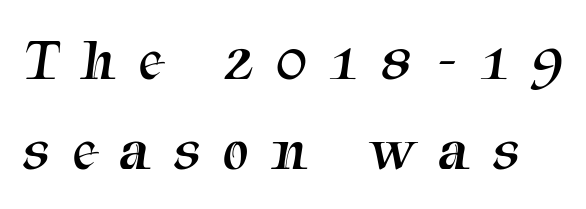
{"serif": "yes", "bold": "no", "weight": "regular", "width": "normal", "stroke_contrast": "medium", "x_height": "medium", "monospaced": "no", "underline": "no", "line_spacing": "normal", "line_spacing_ratio": 1.52, "letter_spacing": "wide", "letter_spacing_em": 0.4, "glyph_px": 59}
